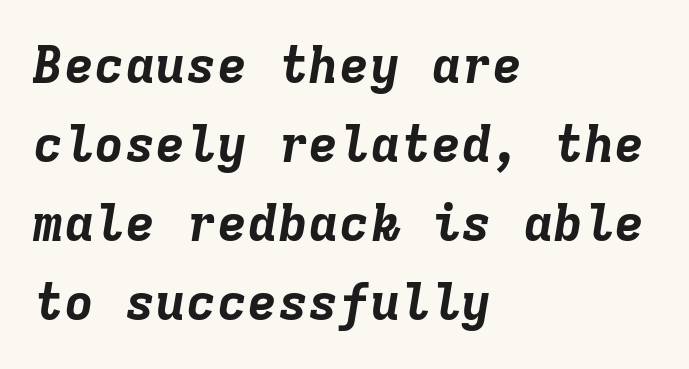
Q: Is the text bold? A: Yes.
Q: Is the text italic (slanted)? A: Yes, it leans right by about 9 degrees.
Q: Is the text underlined? A: No.
Q: How is the paragraph aligned? A: Left-aligned.
Q: Is the spacing between letters normal or unusually wide? A: Normal.
Q: Is the spacing between lines tight, normal or loose? A: Normal.
Q: Width (condensed, normal, or wide)? A: Normal.
Q: Stroke contrast? A: Low.
Q: x-height? A: Medium.
Q: Monospaced? A: Yes.
